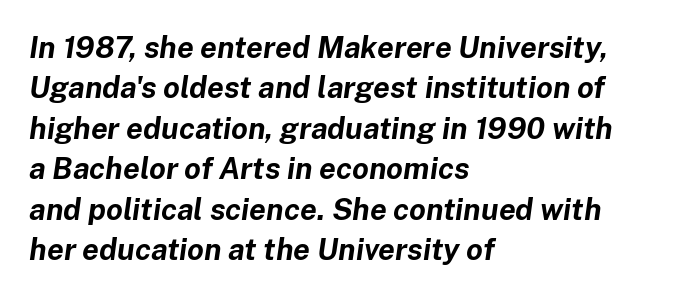
Q: Is the text bold? A: Yes.
Q: Is the text italic (slanted)? A: Yes, it leans right by about 8 degrees.
Q: Is the text underlined? A: No.
Q: How is the paragraph aligned? A: Left-aligned.
Q: Is the spacing between letters normal or unusually wide? A: Normal.
Q: Is the spacing between lines tight, normal or loose? A: Normal.
Q: Width (condensed, normal, or wide)? A: Normal.
Q: Stroke contrast? A: Low.
Q: x-height? A: Medium.
Q: Monospaced? A: No.
